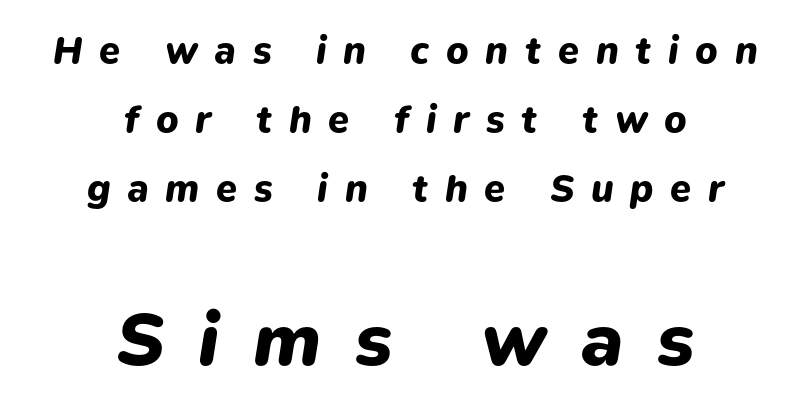
Q: Is the text bold? A: Yes.
Q: Is the text italic (slanted)? A: Yes, it leans right by about 9 degrees.
Q: Is the text underlined? A: No.
Q: How is the paragraph aligned? A: Centered.
Q: Is the spacing between letters normal or unusually wide? A: Unusually wide.
Q: Which block of text is set in a larger size, the first (top) or the second (bottom)? A: The second (bottom) one.
Q: Width (condensed, normal, or wide)? A: Normal.
Q: Stroke contrast? A: Low.
Q: x-height? A: Medium.
Q: Monospaced? A: No.
